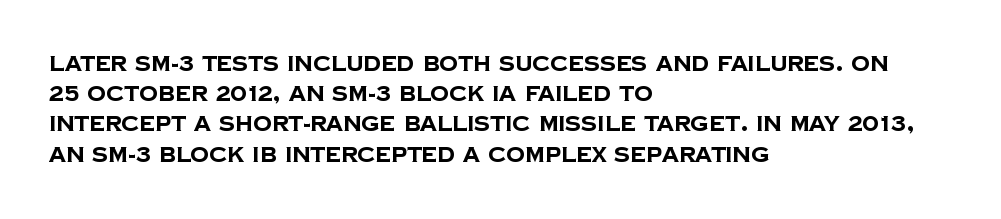
{"bold": "yes", "underline": "no", "align": "left", "line_spacing": "normal", "line_spacing_ratio": 1.44, "letter_spacing": "normal", "letter_spacing_em": 0.0, "glyph_px": 21}
